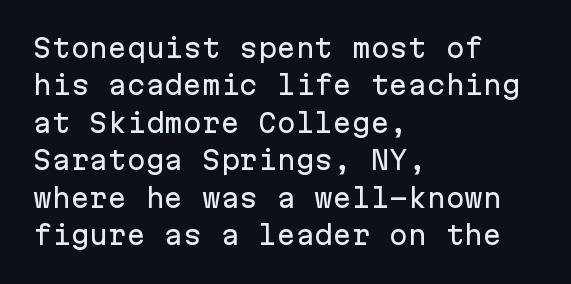
The rendering anchors every line to the left-hand side. The vertical gap from one line to the next is medium. The letterforms sit shoulder to shoulder at normal distance. Lines of text with bare space underneath. This is roman type, the default non-slanted kind.
